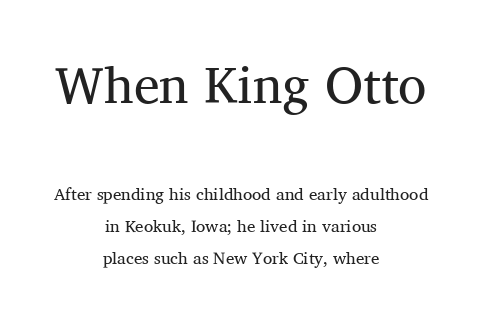
The image shows 52 px regular-weight serif type, upright; set centered, line spacing 1.88x, normal letter spacing, not underlined; the first (top) block is 3.06x larger; medium stroke contrast and a medium x-height.
